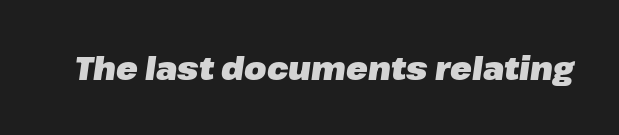
The image shows 32 px heavy type, italic (leaning right); set normal letter spacing, not underlined; low stroke contrast and a medium x-height.
